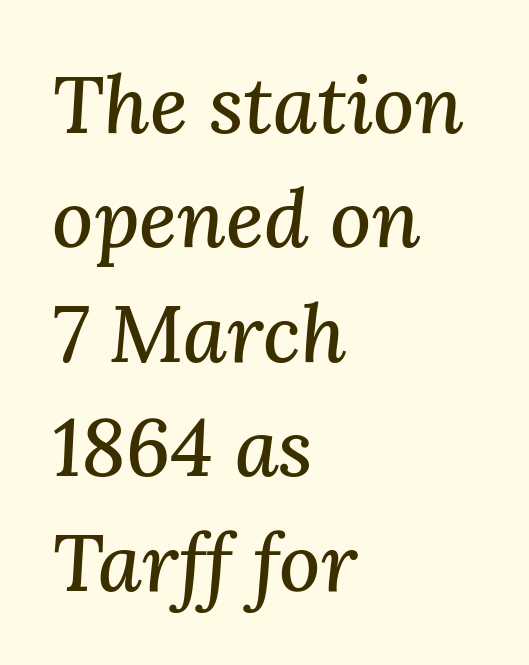
Reading down the column, the eye jumps a familiar distance to each next line. Does the copy run flush right? No — it runs flush left. Here the designer chose a conventional face with non-uniform glyph widths. Italic: yes, the glyphs are oblique. Unmarked baselines from the first word to the last.
